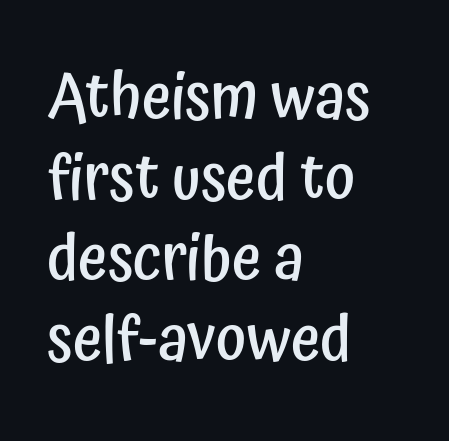
{"serif": "no", "italic": "no", "bold": "semi", "weight": "semibold", "width": "condensed", "stroke_contrast": "low", "x_height": "medium", "monospaced": "no", "underline": "no", "align": "left", "line_spacing": "normal", "line_spacing_ratio": 1.26, "letter_spacing": "normal", "letter_spacing_em": 0.0, "glyph_px": 64}
